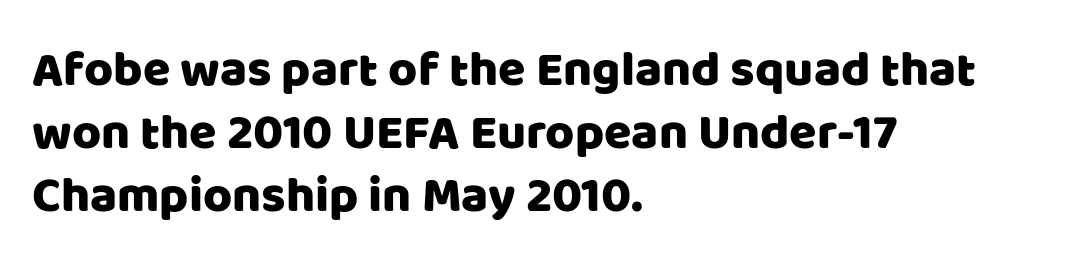
{"serif": "no", "italic": "no", "width": "normal", "stroke_contrast": "low", "x_height": "large", "monospaced": "no", "underline": "no", "align": "left", "line_spacing": "normal", "line_spacing_ratio": 1.26, "letter_spacing": "normal", "letter_spacing_em": 0.0, "glyph_px": 50}
